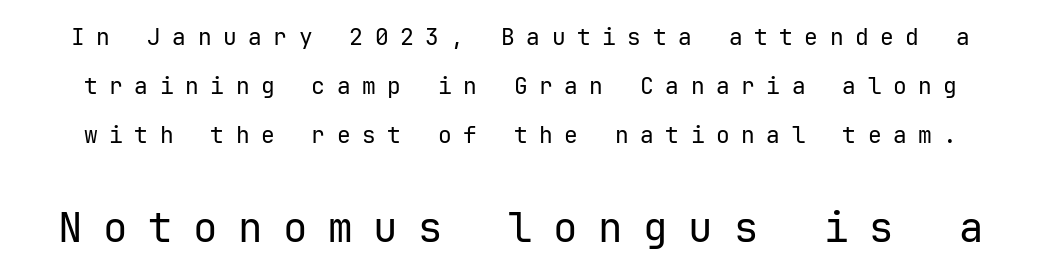
Character size in the trailing block exceeds that of the leading block. Heaviness? Minimal to ordinary, like unemphasized prose. Students, note that the glyphs here are deliberately spaced far apart. Regarding leading, the lines here are spaced well apart. Nope, not italic — everything's standing straight. Rule under the text: the space is simply empty.
